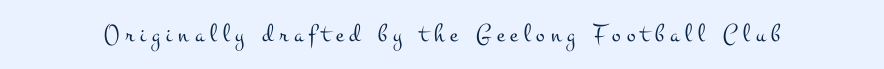
{"bold": "no", "underline": "no", "letter_spacing": "wide", "letter_spacing_em": 0.23, "glyph_px": 26}
